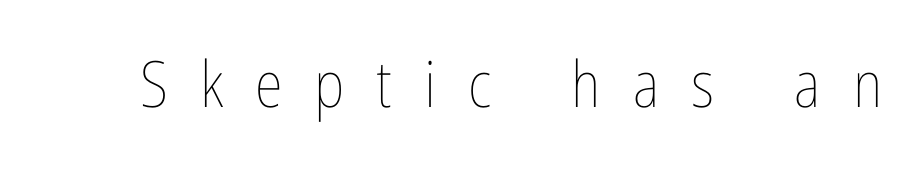
This sample uses an upright cut, with every glyph sitting square on the baseline. Looks like regular typesetting: each glyph gets only the width it needs. Words float on clear page, feet unadorned. The strokes are not fattened; the text isn't bold.
